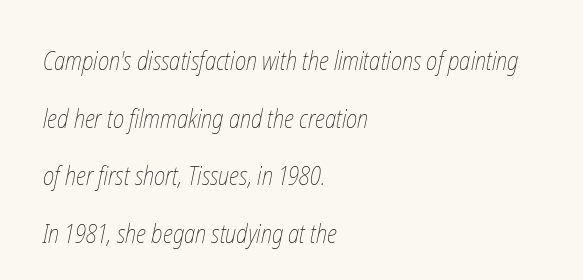
If you drew a ruler down the left edge, every line would touch it. A light-to-regular cut is what we see here. Reading down the column, the eye jumps a long way to each next line. The strip under each line holds only bare page. A typesetter would call this zero additional tracking.
